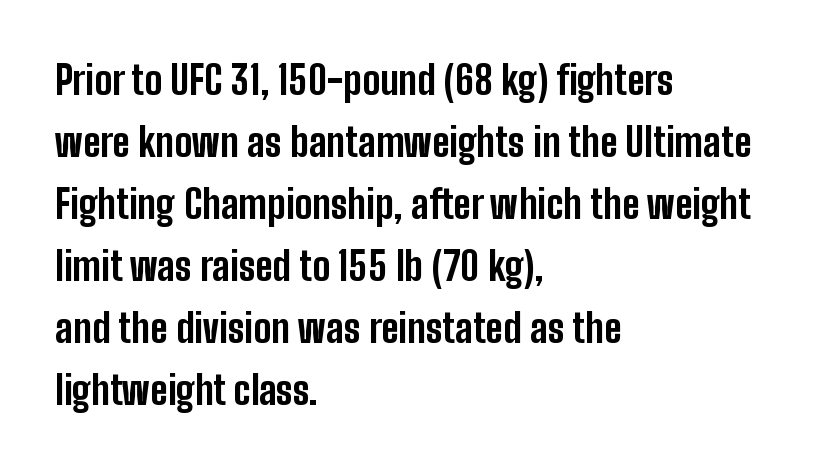
Normally led — the rows are evenly, conventionally spaced. Is the block centered? No — it sits flush against the left margin. Examine the stroke ends and you'll find no serifs. When letters stand straight like this, we call the style roman or upright. Students, this is bold: see how much ink each stroke carries. The specimen omits any rule beneath the text block's lines.
